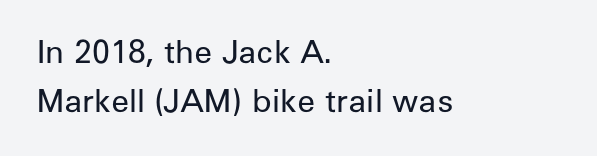
{"serif": "no", "italic": "no", "bold": "no", "weight": "regular", "width": "normal", "stroke_contrast": "low", "x_height": "medium", "monospaced": "no", "underline": "no", "align": "left", "line_spacing": "normal", "line_spacing_ratio": 1.53, "letter_spacing": "normal", "letter_spacing_em": 0.0, "glyph_px": 32}
